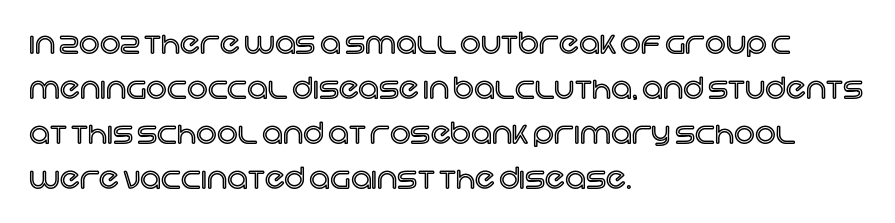
{"italic": "no", "width": "normal", "x_height": "large", "monospaced": "no", "underline": "no", "align": "left", "line_spacing": "normal", "line_spacing_ratio": 1.55, "letter_spacing": "normal", "letter_spacing_em": 0.0, "glyph_px": 29}
